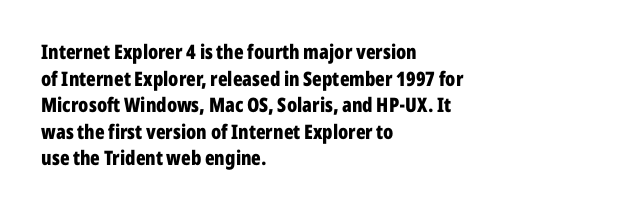
{"italic": "no", "bold": "yes", "underline": "no", "align": "left", "line_spacing": "normal", "line_spacing_ratio": 1.33, "letter_spacing": "normal", "letter_spacing_em": 0.0, "glyph_px": 20}
